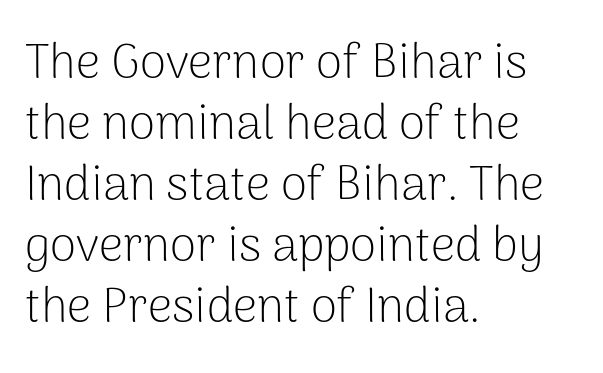
{"serif": "no", "italic": "no", "bold": "no", "weight": "light", "width": "normal", "stroke_contrast": "low", "x_height": "medium", "monospaced": "no", "underline": "no", "align": "left", "line_spacing": "normal", "line_spacing_ratio": 1.27, "letter_spacing": "normal", "letter_spacing_em": 0.0, "glyph_px": 48}
